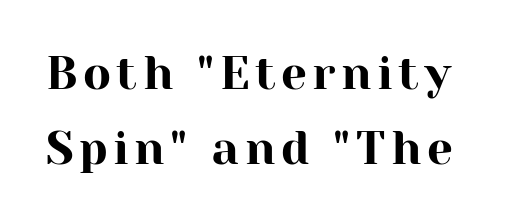
Summary of vertical rhythm: regular, with standard interline spacing. The rendering uses natural spacing where letterforms have individual widths. Lines of text with bare space underneath. Serifs: yes, visible at the terminals of the letterforms.
